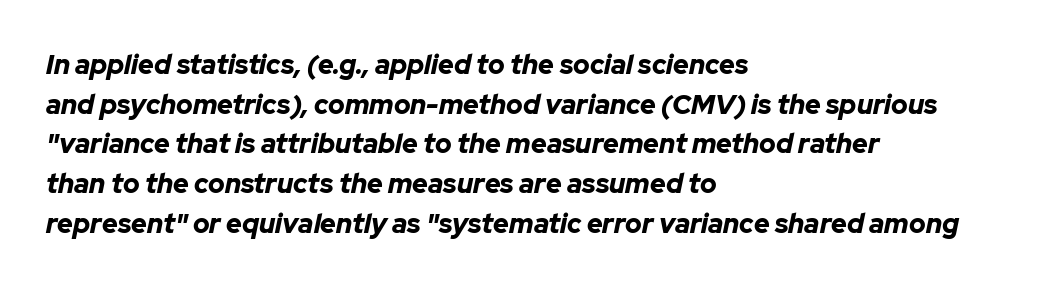
Yep, that's italic — everything's leaning. Has an underline been added? It has not. The ragged edge is on the right, which tells us the setting is flush left. Quick note: interline space is typical. The rendering uses a bold face; every stroke is thick and dark.
